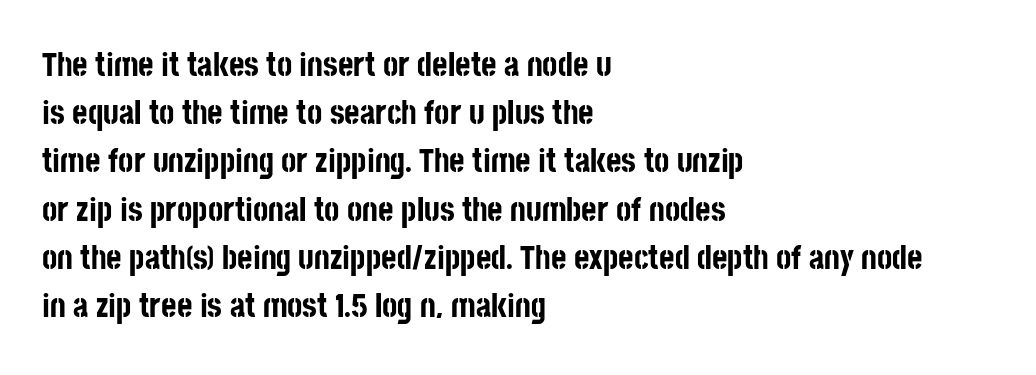
{"serif": "no", "italic": "no", "bold": "yes", "weight": "bold", "width": "condensed", "stroke_contrast": "low", "x_height": "large", "monospaced": "no", "underline": "no", "align": "left", "line_spacing": "normal", "line_spacing_ratio": 1.46, "letter_spacing": "normal", "letter_spacing_em": 0.0, "glyph_px": 33}
